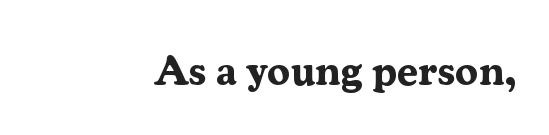
The image shows 42 px bold serif type, upright; set normal letter spacing, not underlined; medium stroke contrast and a medium x-height.
